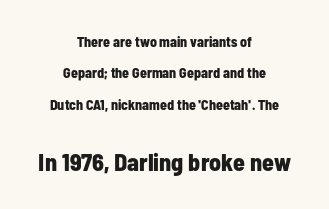
The image shows 24 px bold type, upright; set centered, loose line spacing (2.25x), normal letter spacing, not underlined; the second (bottom) block is 1.71x larger.
